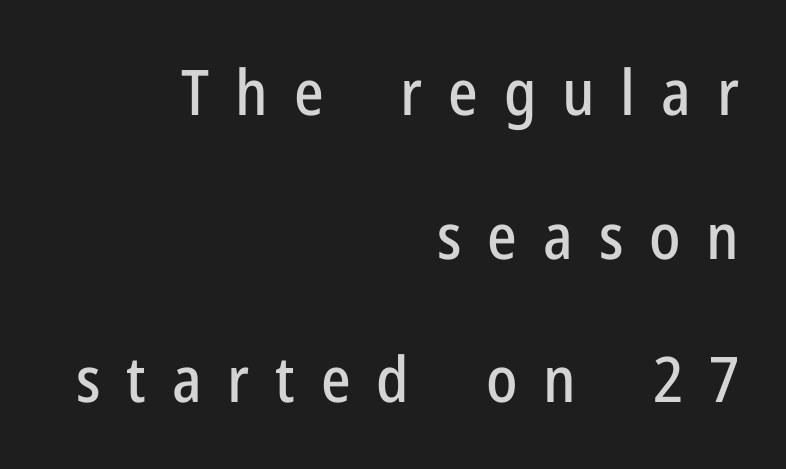
Q: Is the text italic (slanted)? A: No, it is upright.
Q: Is the typeface a serif or a sans-serif typeface? A: Sans-serif.
Q: Is the text underlined? A: No.
Q: How is the paragraph aligned? A: Right-aligned.
Q: Is the spacing between letters normal or unusually wide? A: Unusually wide.
Q: Is the spacing between lines tight, normal or loose? A: Loose.
Q: Width (condensed, normal, or wide)? A: Condensed.
Q: Stroke contrast? A: Low.
Q: x-height? A: Medium.
Q: Monospaced? A: No.
